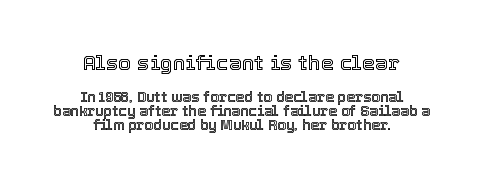
Q: Is the text italic (slanted)? A: No, it is upright.
Q: Is the text underlined? A: No.
Q: How is the paragraph aligned? A: Centered.
Q: Is the spacing between letters normal or unusually wide? A: Normal.
Q: Is the spacing between lines tight, normal or loose? A: Tight.
Q: Which block of text is set in a larger size, the first (top) or the second (bottom)? A: The first (top) one.
